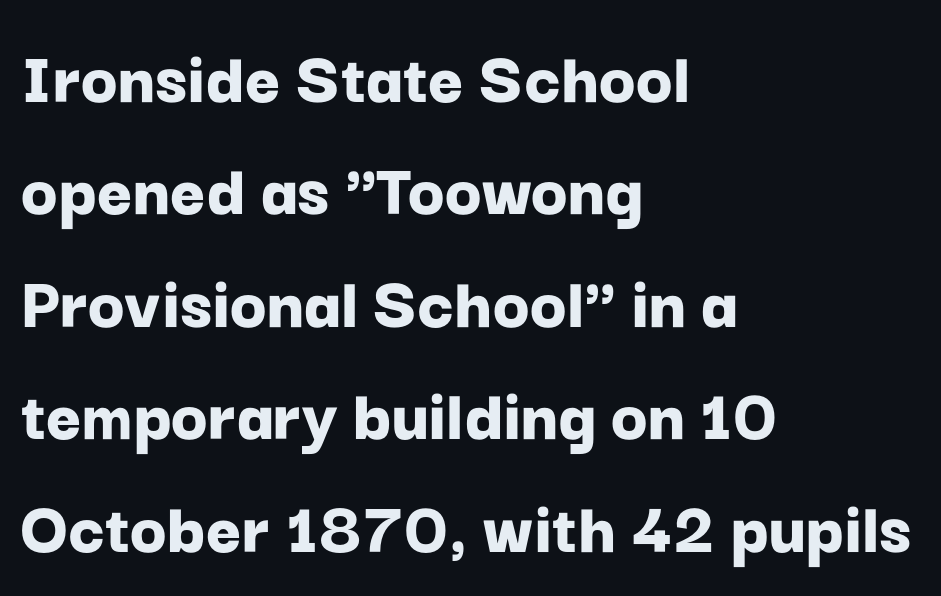
Q: Is the text bold? A: Yes.
Q: Is the text italic (slanted)? A: No, it is upright.
Q: Is the typeface a serif or a sans-serif typeface? A: Sans-serif.
Q: Is the text underlined? A: No.
Q: How is the paragraph aligned? A: Left-aligned.
Q: Is the spacing between letters normal or unusually wide? A: Normal.
Q: Is the spacing between lines tight, normal or loose? A: Normal.
Q: Width (condensed, normal, or wide)? A: Normal.
Q: Stroke contrast? A: Low.
Q: x-height? A: Medium.
Q: Monospaced? A: No.
